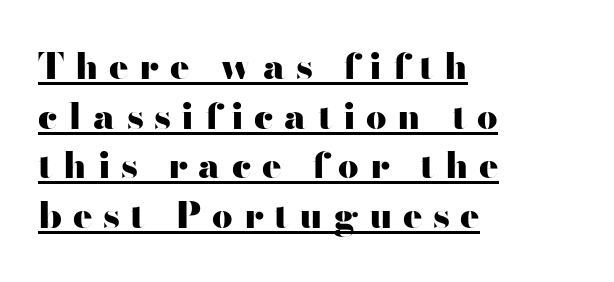
Q: Is the text bold? A: Yes.
Q: Is the text italic (slanted)? A: No, it is upright.
Q: Is the typeface a serif or a sans-serif typeface? A: Sans-serif.
Q: Is the text underlined? A: Yes.
Q: How is the paragraph aligned? A: Left-aligned.
Q: Is the spacing between letters normal or unusually wide? A: Unusually wide.
Q: Is the spacing between lines tight, normal or loose? A: Normal.
Q: Width (condensed, normal, or wide)? A: Wide.
Q: Stroke contrast? A: High.
Q: x-height? A: Small.
Q: Monospaced? A: No.
